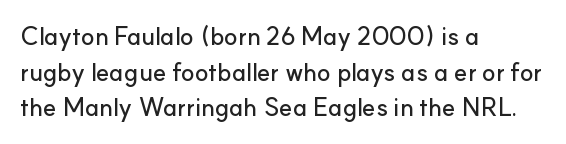
Q: Is the text italic (slanted)? A: No, it is upright.
Q: Is the text underlined? A: No.
Q: How is the paragraph aligned? A: Left-aligned.
Q: Is the spacing between letters normal or unusually wide? A: Normal.
Q: Is the spacing between lines tight, normal or loose? A: Normal.
